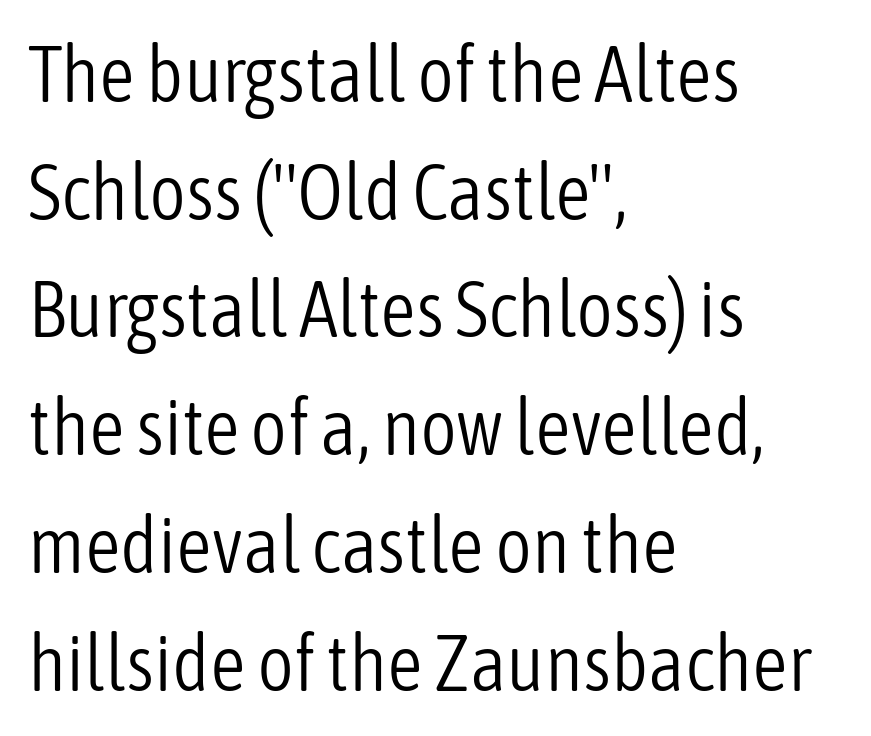
{"serif": "no", "italic": "no", "bold": "no", "weight": "light", "width": "condensed", "stroke_contrast": "low", "x_height": "medium", "monospaced": "no", "underline": "no", "align": "left", "line_spacing": "normal", "line_spacing_ratio": 1.49, "letter_spacing": "normal", "letter_spacing_em": 0.0, "glyph_px": 79}
